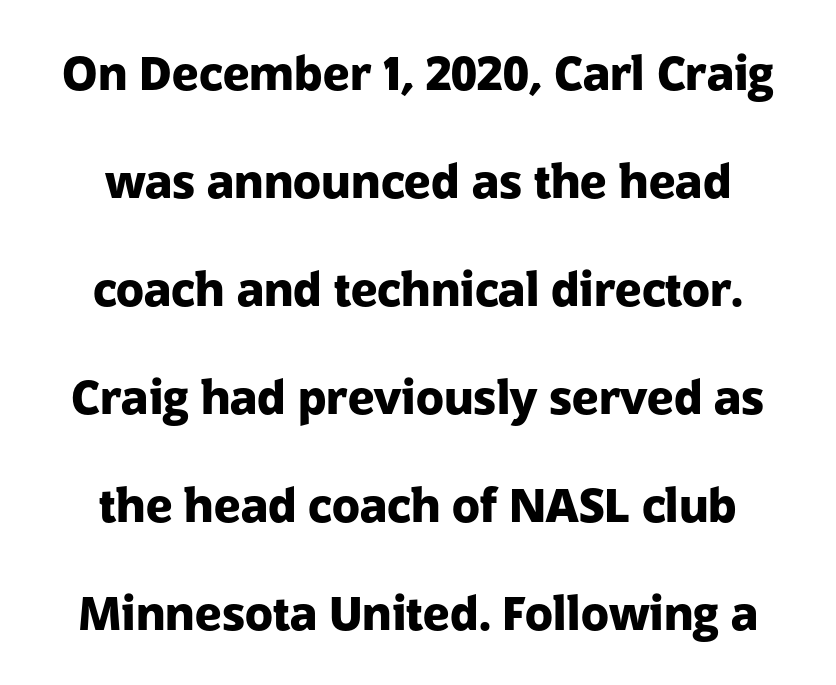
The foot of each line stays bare and open. Ordinary non-slanted type is in use. The rag falls on both sides of this text block equally. Line spacing here is loose. Caption: bold face, heavy strokes.
